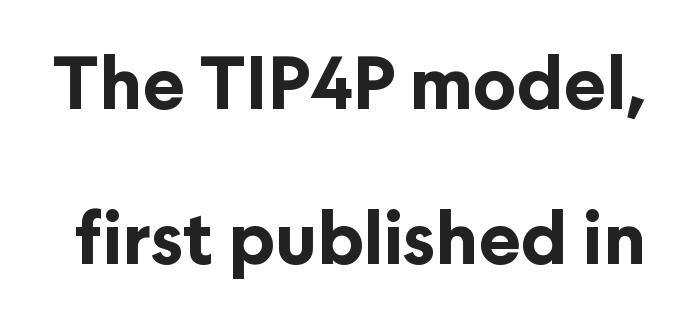
Q: Is the text bold? A: Yes.
Q: Is the text italic (slanted)? A: No, it is upright.
Q: Is the typeface a serif or a sans-serif typeface? A: Sans-serif.
Q: Is the text underlined? A: No.
Q: Is the spacing between letters normal or unusually wide? A: Normal.
Q: Is the spacing between lines tight, normal or loose? A: Loose.
Q: Width (condensed, normal, or wide)? A: Normal.
Q: Stroke contrast? A: Low.
Q: x-height? A: Medium.
Q: Monospaced? A: No.
